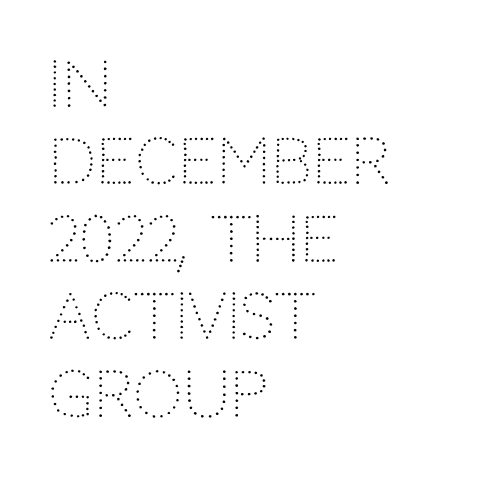
{"serif": "no", "italic": "no", "bold": "no", "weight": "light", "width": "normal", "stroke_contrast": "low", "x_height": "large", "monospaced": "no", "underline": "no", "align": "left", "line_spacing": "normal", "line_spacing_ratio": 1.25, "letter_spacing": "normal", "letter_spacing_em": 0.0, "glyph_px": 62}
